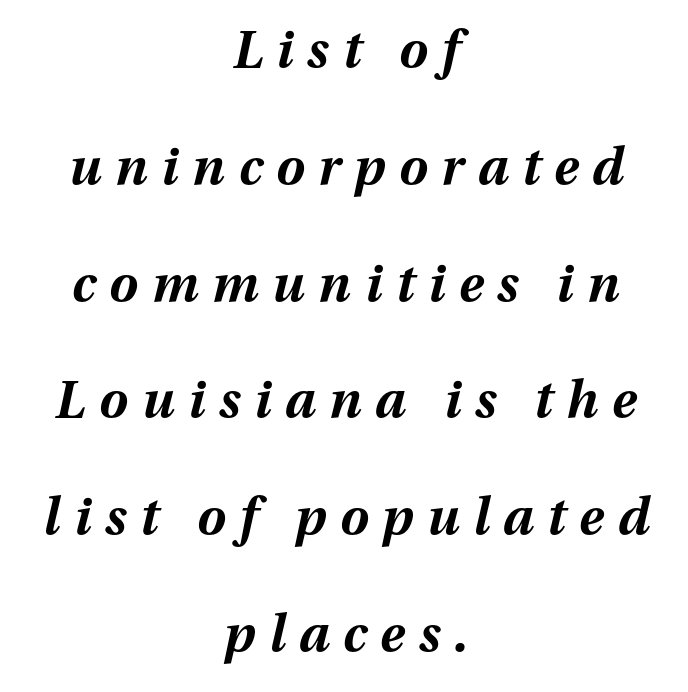
{"italic": "yes", "lean": "right", "slant_degrees": 13, "bold": "yes", "weight": "bold", "width": "normal", "stroke_contrast": "medium", "x_height": "medium", "monospaced": "no", "underline": "no", "align": "center", "line_spacing": "loose", "line_spacing_ratio": 2.29, "letter_spacing": "wide", "letter_spacing_em": 0.27, "glyph_px": 51}
